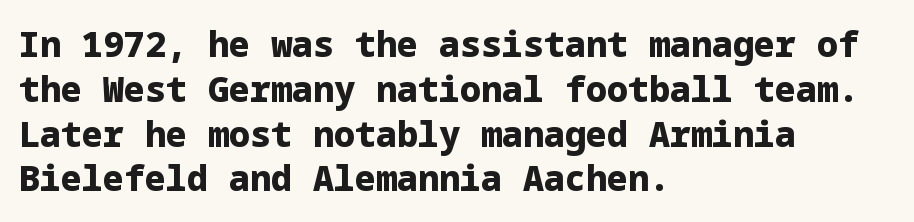
Q: Is the text bold? A: Yes.
Q: Is the text italic (slanted)? A: No, it is upright.
Q: Is the typeface a serif or a sans-serif typeface? A: Sans-serif.
Q: Is the text underlined? A: No.
Q: How is the paragraph aligned? A: Left-aligned.
Q: Is the spacing between letters normal or unusually wide? A: Normal.
Q: Is the spacing between lines tight, normal or loose? A: Normal.
Q: Width (condensed, normal, or wide)? A: Normal.
Q: Stroke contrast? A: Low.
Q: x-height? A: Medium.
